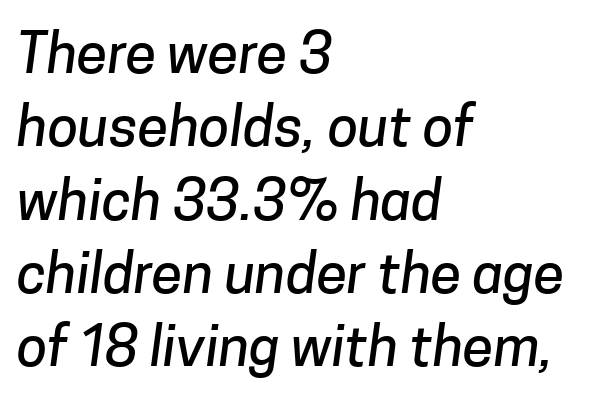
Q: Is the typeface a serif or a sans-serif typeface? A: Sans-serif.
Q: Is the text underlined? A: No.
Q: How is the paragraph aligned? A: Left-aligned.
Q: Is the spacing between letters normal or unusually wide? A: Normal.
Q: Is the spacing between lines tight, normal or loose? A: Normal.
Q: Width (condensed, normal, or wide)? A: Normal.
Q: Stroke contrast? A: Low.
Q: x-height? A: Medium.
Q: Monospaced? A: No.
